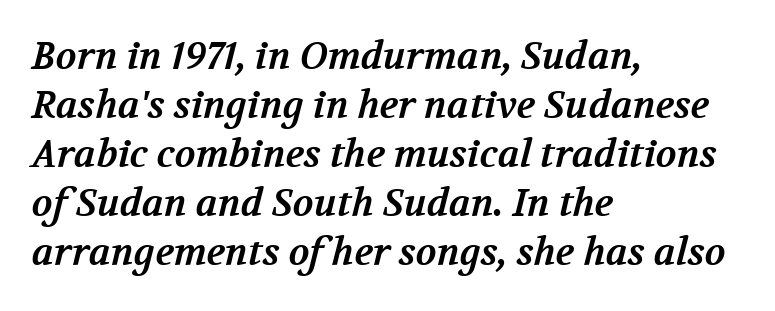
{"serif": "yes", "bold": "yes", "weight": "bold", "width": "normal", "stroke_contrast": "medium", "x_height": "medium", "monospaced": "no", "underline": "no", "align": "left", "line_spacing": "normal", "line_spacing_ratio": 1.29, "letter_spacing": "normal", "letter_spacing_em": 0.0, "glyph_px": 38}
